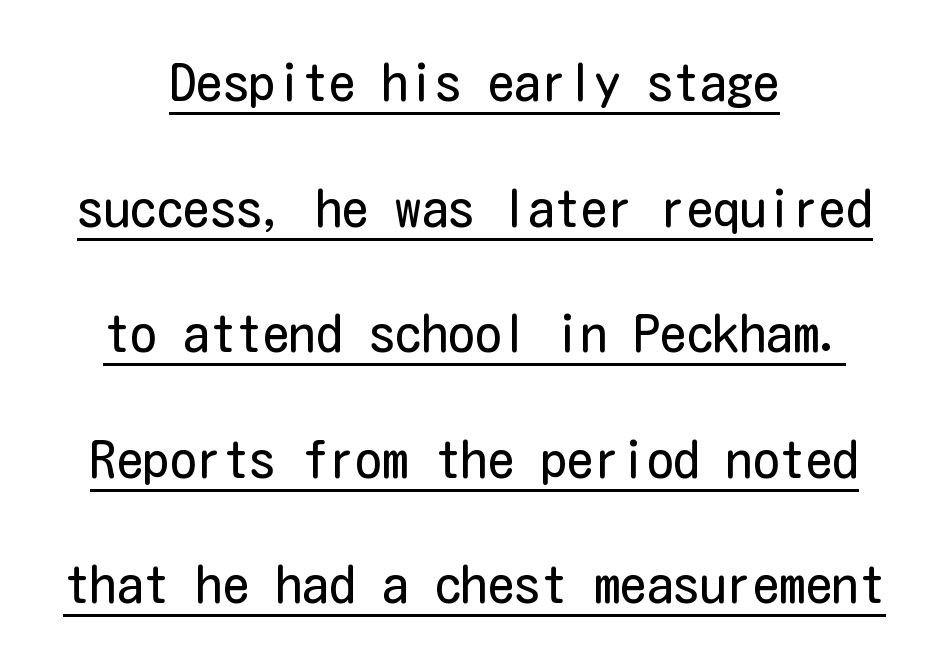
Q: Is the text bold? A: No.
Q: Is the text italic (slanted)? A: No, it is upright.
Q: Is the typeface a serif or a sans-serif typeface? A: Sans-serif.
Q: Is the text underlined? A: Yes.
Q: How is the paragraph aligned? A: Centered.
Q: Is the spacing between letters normal or unusually wide? A: Normal.
Q: Is the spacing between lines tight, normal or loose? A: Loose.
Q: Width (condensed, normal, or wide)? A: Condensed.
Q: Stroke contrast? A: Low.
Q: x-height? A: Medium.
